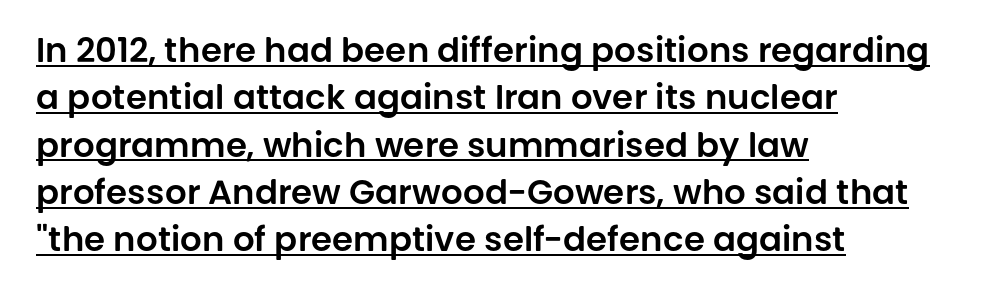
{"serif": "no", "italic": "no", "width": "normal", "stroke_contrast": "low", "x_height": "large", "monospaced": "no", "underline": "yes", "align": "left", "line_spacing": "normal", "line_spacing_ratio": 1.39, "letter_spacing": "normal", "letter_spacing_em": 0.0, "glyph_px": 34}
